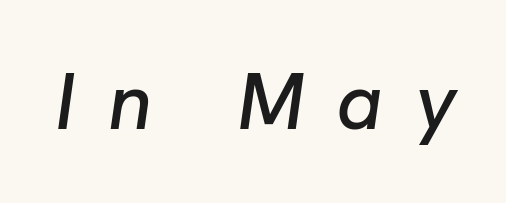
The image shows 80 px text type, italic (leaning right); set unusually wide letter spacing (+0.4 em), not underlined; low stroke contrast and a medium x-height.
